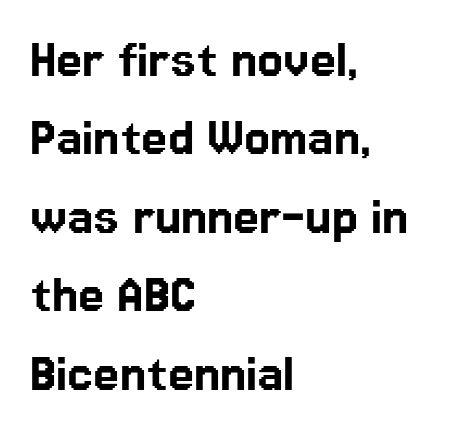
{"serif": "no", "italic": "no", "width": "normal", "stroke_contrast": "low", "x_height": "medium", "monospaced": "no", "underline": "no", "align": "left", "line_spacing": "normal", "line_spacing_ratio": 1.33, "letter_spacing": "normal", "letter_spacing_em": 0.0, "glyph_px": 59}
